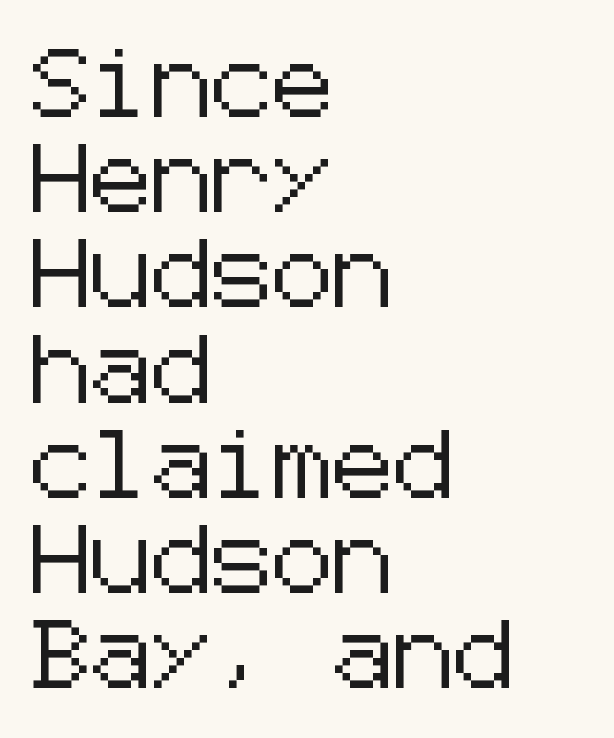
{"serif": "no", "italic": "no", "width": "normal", "stroke_contrast": "low", "x_height": "medium", "underline": "no", "align": "left", "line_spacing": "normal", "line_spacing_ratio": 1.4, "letter_spacing": "normal", "letter_spacing_em": 0.0, "glyph_px": 68}
